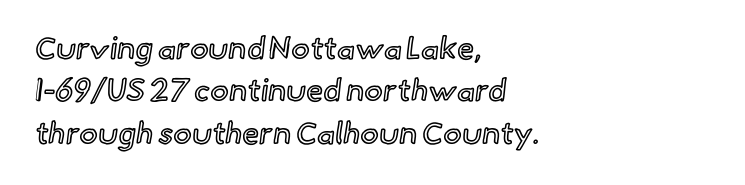
Q: Is the text italic (slanted)? A: Yes.
Q: Is the text underlined? A: No.
Q: How is the paragraph aligned? A: Left-aligned.
Q: Is the spacing between letters normal or unusually wide? A: Normal.
Q: Is the spacing between lines tight, normal or loose? A: Normal.
Q: Width (condensed, normal, or wide)? A: Normal.
Q: x-height? A: Small.
Q: Monospaced? A: No.
